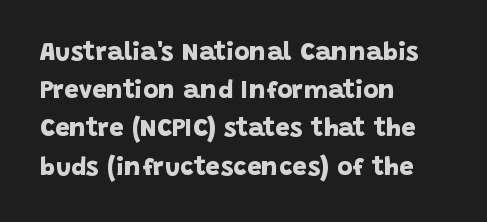
{"bold": "yes", "underline": "no", "align": "left", "line_spacing": "normal", "line_spacing_ratio": 1.47, "letter_spacing": "normal", "letter_spacing_em": 0.0, "glyph_px": 26}
